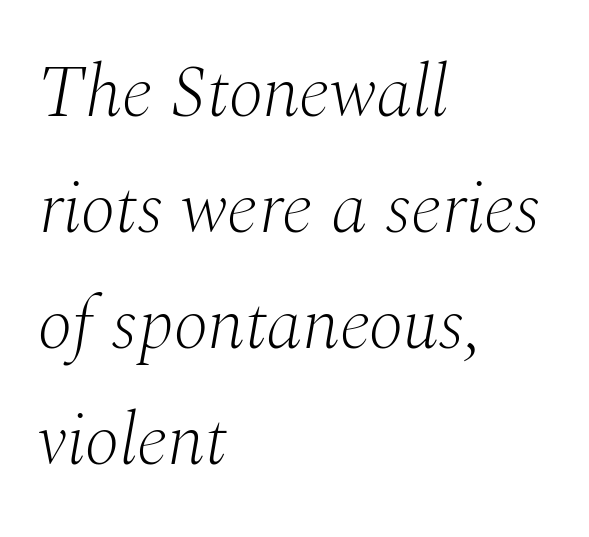
The passage shown is not underscored anywhere. Characters are canted at an angle relative to the baseline's perpendicular. Is this a fixed-width face? No — the glyphs have proportional, varying widths. Quick note: interline space is typical. Nobody touched the tracking dial on this one.
